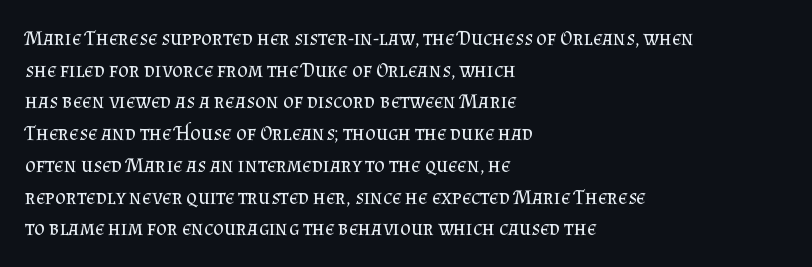
Q: Is the text bold? A: No.
Q: Is the text italic (slanted)? A: No, it is upright.
Q: Is the text underlined? A: No.
Q: How is the paragraph aligned? A: Left-aligned.
Q: Is the spacing between letters normal or unusually wide? A: Normal.
Q: Is the spacing between lines tight, normal or loose? A: Normal.
